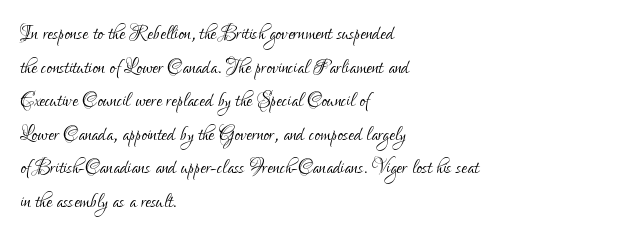
{"bold": "no", "underline": "no", "align": "left", "line_spacing": "normal", "line_spacing_ratio": 1.29, "letter_spacing": "normal", "letter_spacing_em": 0.0, "glyph_px": 26}
